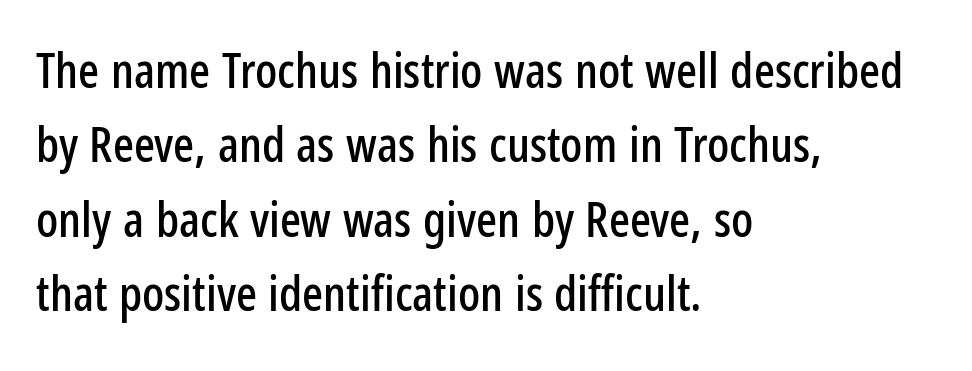
Q: Is the text italic (slanted)? A: No, it is upright.
Q: Is the typeface a serif or a sans-serif typeface? A: Sans-serif.
Q: Is the text underlined? A: No.
Q: How is the paragraph aligned? A: Left-aligned.
Q: Is the spacing between letters normal or unusually wide? A: Normal.
Q: Is the spacing between lines tight, normal or loose? A: Normal.
Q: Width (condensed, normal, or wide)? A: Condensed.
Q: Stroke contrast? A: Low.
Q: x-height? A: Medium.
Q: Monospaced? A: No.
